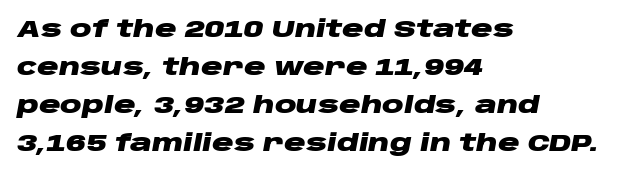
Q: Is the text bold? A: Yes.
Q: Is the text italic (slanted)? A: Yes, it leans right by about 10 degrees.
Q: Is the text underlined? A: No.
Q: How is the paragraph aligned? A: Left-aligned.
Q: Is the spacing between letters normal or unusually wide? A: Normal.
Q: Is the spacing between lines tight, normal or loose? A: Normal.
